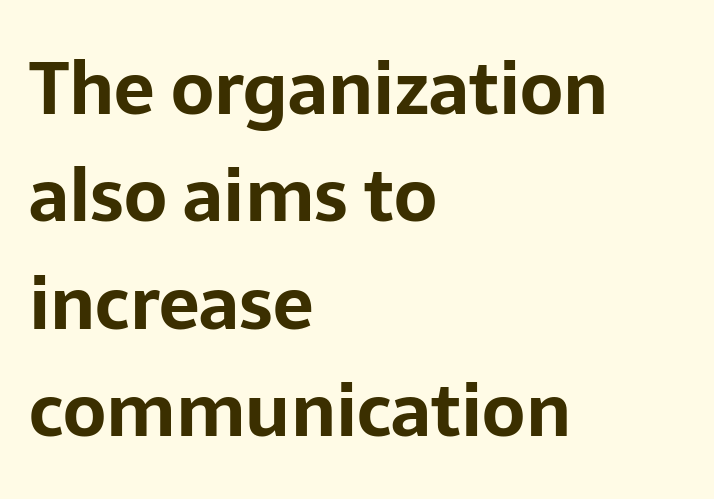
Q: Is the text bold? A: Yes.
Q: Is the text italic (slanted)? A: No, it is upright.
Q: Is the typeface a serif or a sans-serif typeface? A: Sans-serif.
Q: Is the text underlined? A: No.
Q: How is the paragraph aligned? A: Left-aligned.
Q: Is the spacing between letters normal or unusually wide? A: Normal.
Q: Is the spacing between lines tight, normal or loose? A: Normal.
Q: Width (condensed, normal, or wide)? A: Normal.
Q: Stroke contrast? A: Low.
Q: x-height? A: Medium.
Q: Monospaced? A: No.
